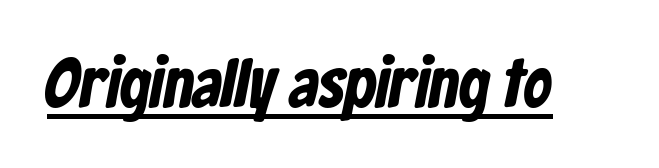
Proportional: the letters do not fall into vertical columns. Note: no serifs on the glyphs. Notice how a bar underscores the lettering throughout. Tracking here is standard; glyphs follow each other at the usual distance.
